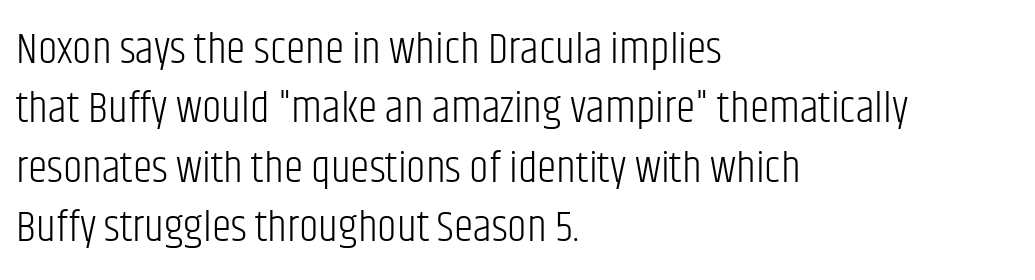
{"serif": "no", "italic": "no", "bold": "no", "weight": "light", "width": "condensed", "stroke_contrast": "low", "x_height": "large", "monospaced": "no", "underline": "no", "align": "left", "line_spacing": "normal", "line_spacing_ratio": 1.35, "letter_spacing": "normal", "letter_spacing_em": 0.0, "glyph_px": 44}
